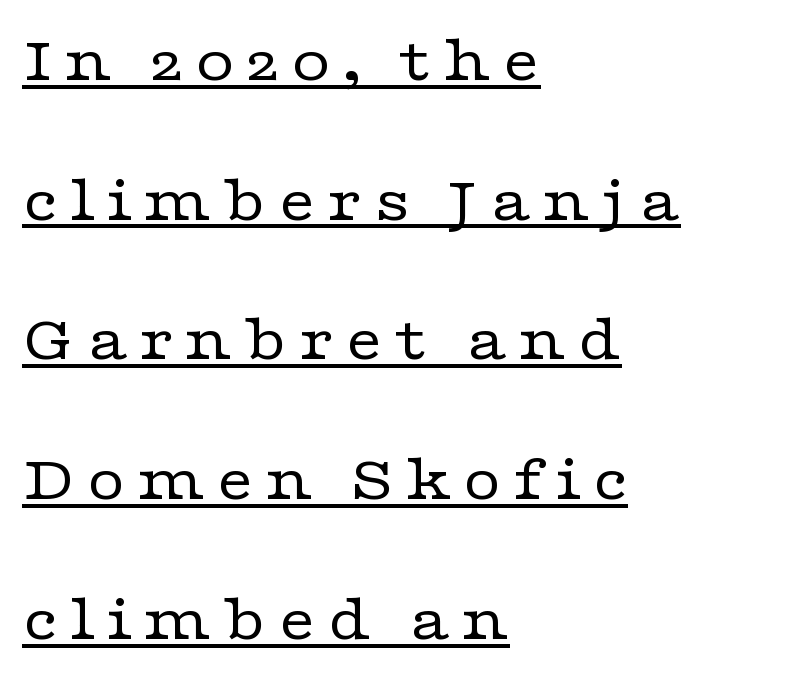
This is roman type, the default non-slanted kind. Summary of weight: not heavy and not bold. Font category for this specimen: serif. Here the designer chose a conventional face with non-uniform glyph widths. The text block is weighted toward the left margin, trailing off unevenly rightward.
